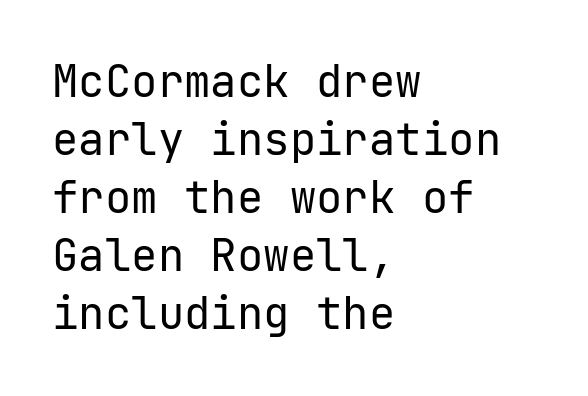
The image shows 44 px regular-weight sans-serif type, upright; set left-aligned, normal line spacing (1.32x), normal letter spacing, not underlined; low stroke contrast and a medium x-height.
